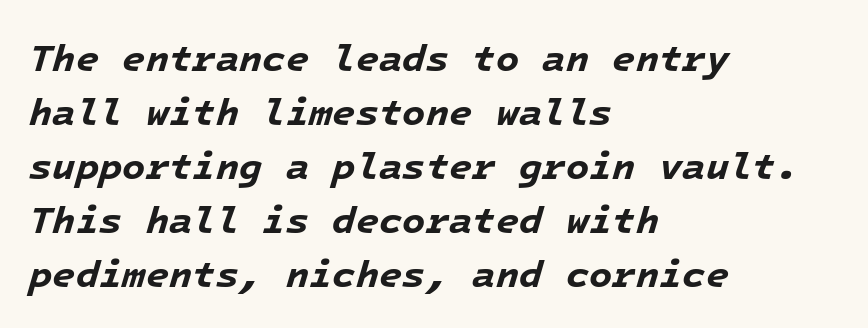
The image shows 38 px bold type, italic (leaning right), monospaced; set left-aligned, normal line spacing (1.42x), normal letter spacing, not underlined; low stroke contrast and a medium x-height.
